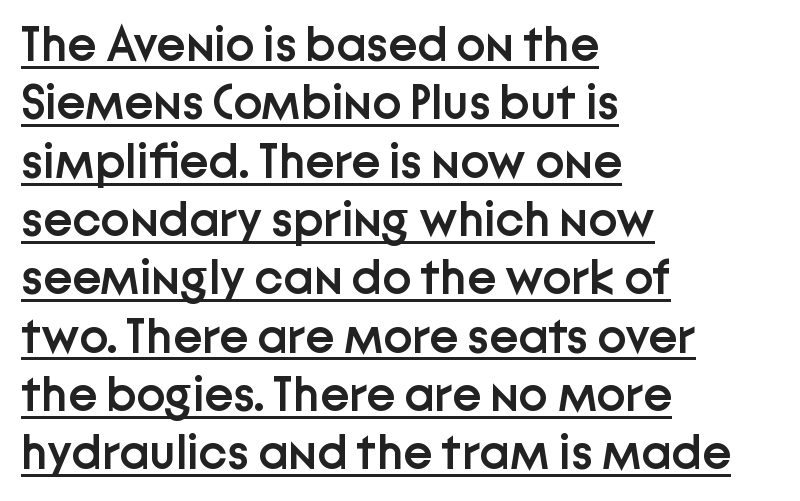
In terms of weight, the rendering is demibold, just under bold. Is there an underline? Yes — a line sits under the letters. This is the regular roman posture of the typeface. The passage shown is typed in a proportional face where columns would drift. One-word summary of the alignment: left. What stands out about the letter spacing? Nothing — it is the standard amount.
